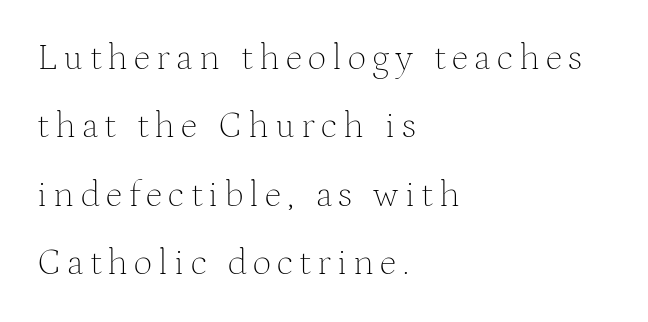
Q: Is the text bold? A: No.
Q: Is the text italic (slanted)? A: No, it is upright.
Q: Is the typeface a serif or a sans-serif typeface? A: Serif.
Q: Is the text underlined? A: No.
Q: How is the paragraph aligned? A: Left-aligned.
Q: Width (condensed, normal, or wide)? A: Normal.
Q: Stroke contrast? A: Medium.
Q: x-height? A: Medium.
Q: Monospaced? A: No.
